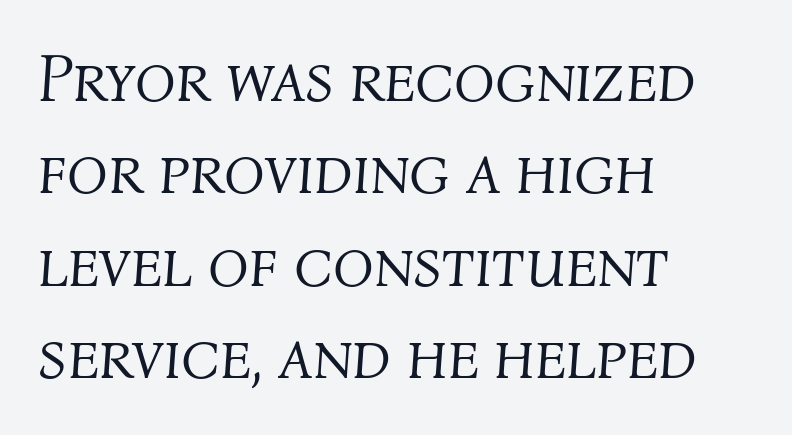
The image shows 67 px light type, italic (leaning right); set left-aligned, normal line spacing (1.38x), normal letter spacing, not underlined; medium stroke contrast and a medium x-height.
